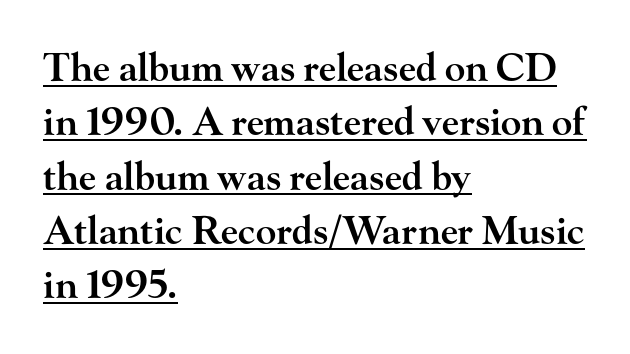
{"serif": "yes", "italic": "no", "bold": "semi", "weight": "semibold", "width": "wide", "stroke_contrast": "high", "x_height": "small", "monospaced": "no", "underline": "yes", "align": "left", "line_spacing": "normal", "line_spacing_ratio": 1.43, "letter_spacing": "normal", "letter_spacing_em": 0.0, "glyph_px": 38}
